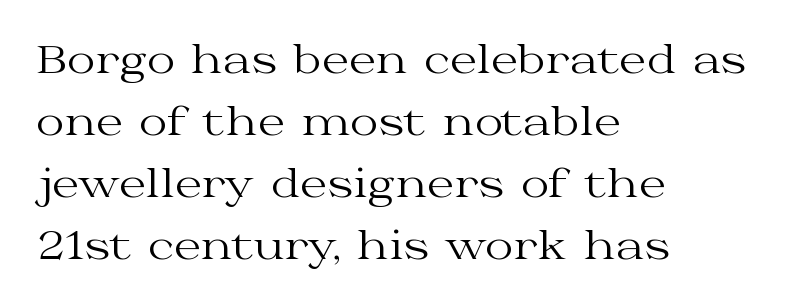
The image shows 39 px regular-weight, wide serif type, upright; set left-aligned, normal line spacing (1.59x), normal letter spacing, not underlined; medium stroke contrast and a medium x-height.
